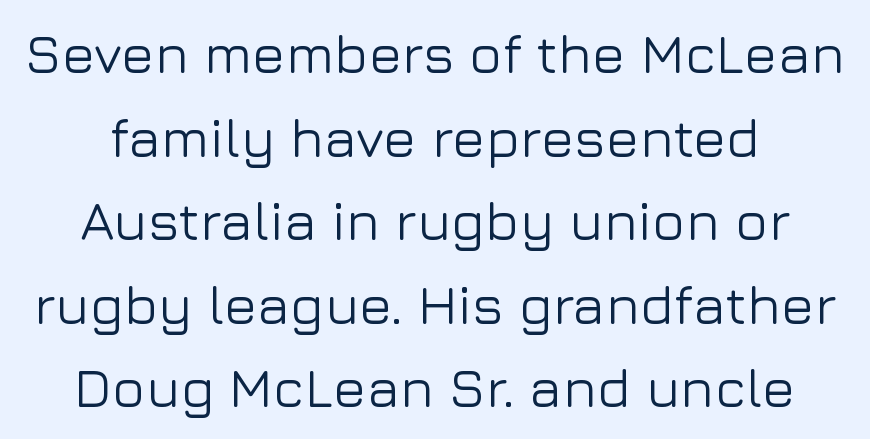
Q: Is the text italic (slanted)? A: No, it is upright.
Q: Is the typeface a serif or a sans-serif typeface? A: Sans-serif.
Q: Is the text underlined? A: No.
Q: Is the spacing between letters normal or unusually wide? A: Normal.
Q: Is the spacing between lines tight, normal or loose? A: Normal.
Q: Width (condensed, normal, or wide)? A: Normal.
Q: Stroke contrast? A: Low.
Q: x-height? A: Medium.
Q: Monospaced? A: No.
